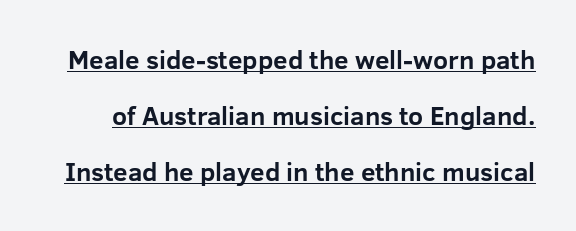
Descenders here cross a horizontal rule under the line. Vertically, the passage feels expansive, rows floating well apart. Nobody touched the tracking dial on this one. This is roman type, the default non-slanted kind.
